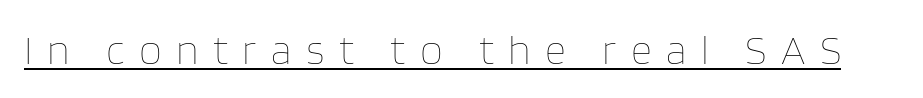
Q: Is the text bold? A: No.
Q: Is the text italic (slanted)? A: No, it is upright.
Q: Is the text underlined? A: Yes.
Q: Is the spacing between letters normal or unusually wide? A: Unusually wide.
Q: Width (condensed, normal, or wide)? A: Normal.
Q: Stroke contrast? A: Low.
Q: x-height? A: Large.
Q: Monospaced? A: No.
